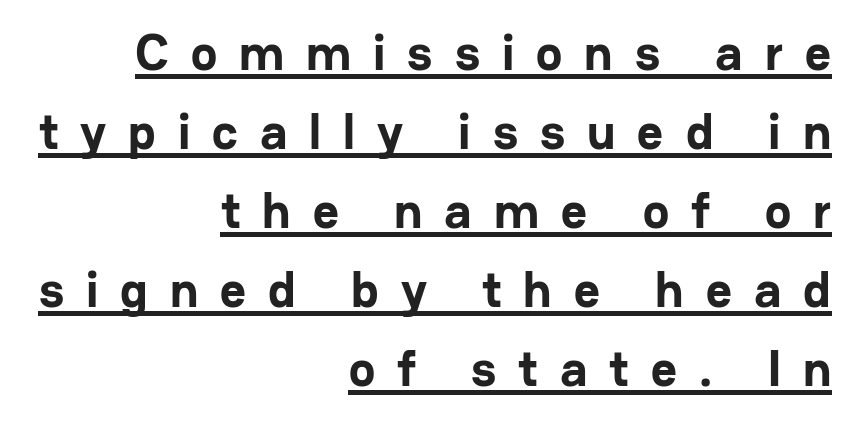
Q: Is the text bold? A: Yes.
Q: Is the text italic (slanted)? A: No, it is upright.
Q: Is the typeface a serif or a sans-serif typeface? A: Sans-serif.
Q: Is the text underlined? A: Yes.
Q: How is the paragraph aligned? A: Right-aligned.
Q: Is the spacing between letters normal or unusually wide? A: Unusually wide.
Q: Is the spacing between lines tight, normal or loose? A: Normal.
Q: Width (condensed, normal, or wide)? A: Normal.
Q: Stroke contrast? A: Low.
Q: x-height? A: Medium.
Q: Monospaced? A: No.
